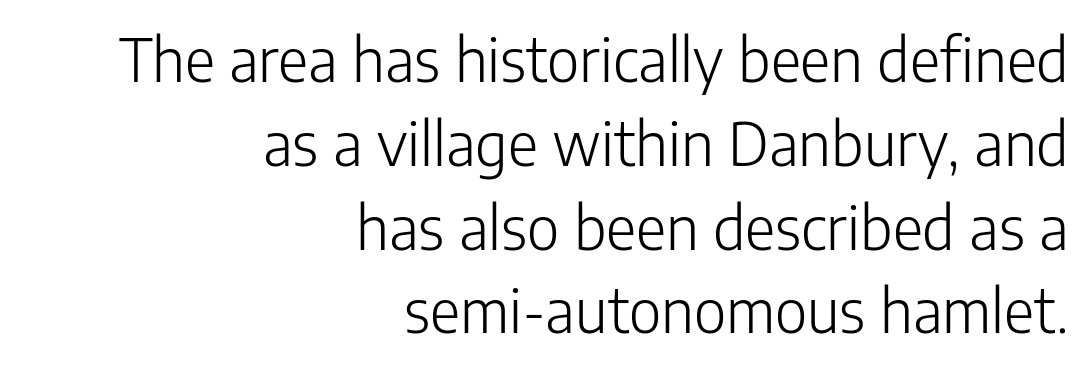
The image shows 59 px light sans-serif type, upright; set right-aligned, normal line spacing (1.42x), normal letter spacing, not underlined; low stroke contrast and a medium x-height.
